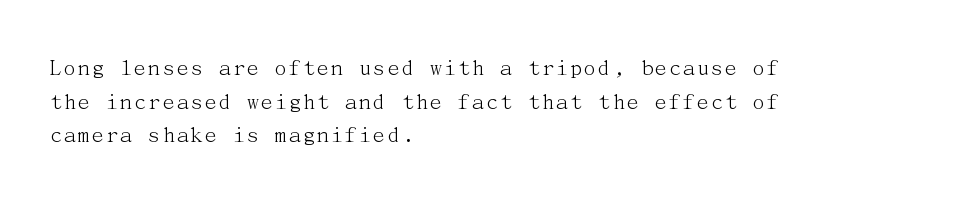
Q: Is the text bold? A: No.
Q: Is the text italic (slanted)? A: No, it is upright.
Q: Is the text underlined? A: No.
Q: How is the paragraph aligned? A: Left-aligned.
Q: Is the spacing between letters normal or unusually wide? A: Normal.
Q: Is the spacing between lines tight, normal or loose? A: Normal.
